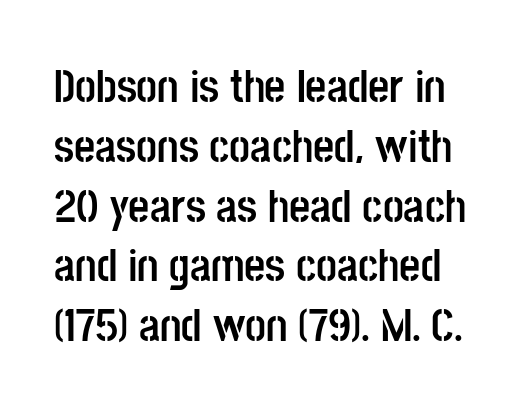
The image shows 46 px semibold, condensed sans-serif type, upright; set normal line spacing (1.3x), normal letter spacing, not underlined; low stroke contrast and a large x-height.
